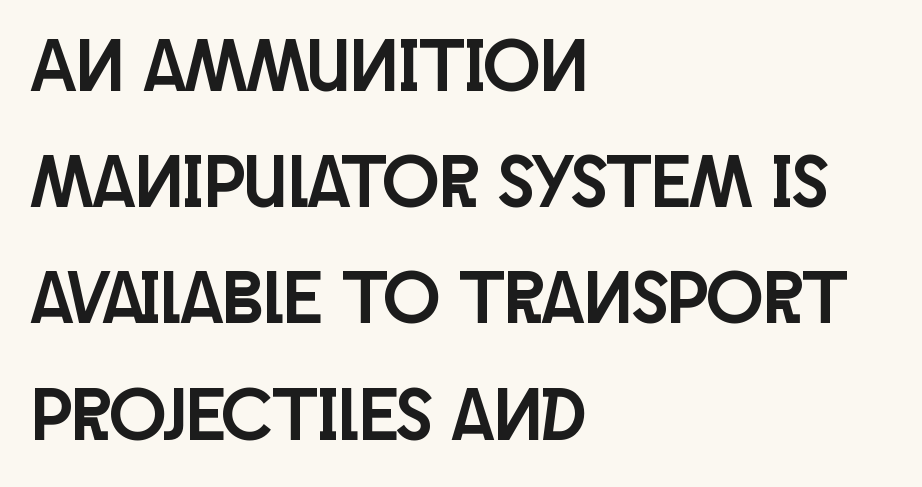
Q: Is the text italic (slanted)? A: No, it is upright.
Q: Is the typeface a serif or a sans-serif typeface? A: Sans-serif.
Q: Is the text underlined? A: No.
Q: How is the paragraph aligned? A: Left-aligned.
Q: Is the spacing between letters normal or unusually wide? A: Normal.
Q: Is the spacing between lines tight, normal or loose? A: Normal.
Q: Width (condensed, normal, or wide)? A: Condensed.
Q: Stroke contrast? A: Low.
Q: x-height? A: Large.
Q: Monospaced? A: No.
